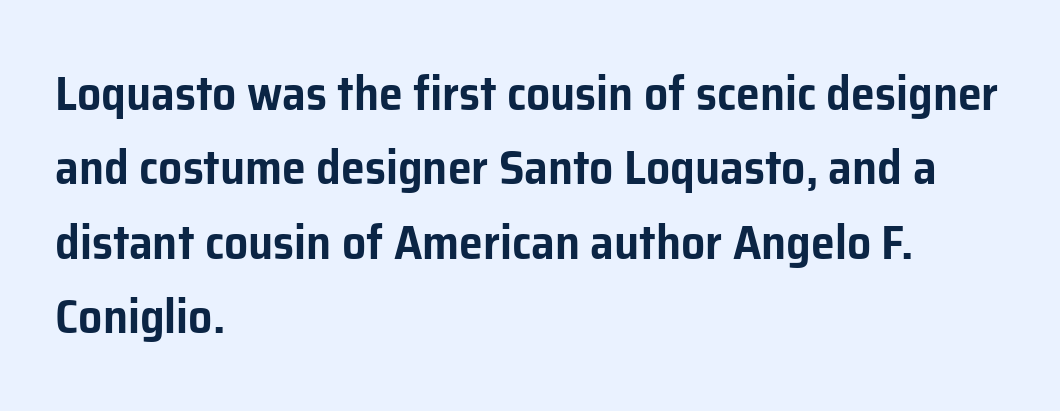
The designer left line spacing at the default. The zone under the glyphs is completely vacant. No extra tracking has been applied to these lines. I'd call this a sans setting — the letters go barefoot. A typesetter would call this proportional, since set widths differ per character. Is there any slant? The stems are plumb.
